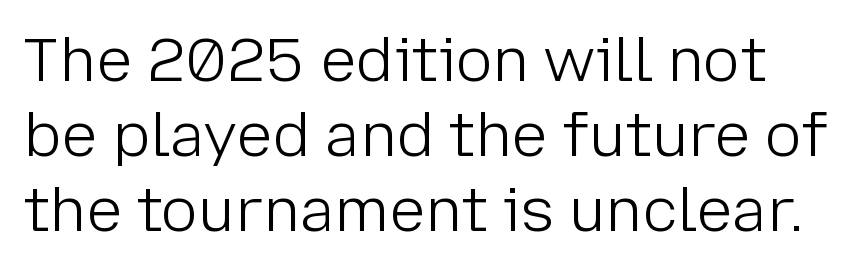
{"serif": "no", "italic": "no", "bold": "no", "weight": "light", "width": "normal", "stroke_contrast": "low", "x_height": "medium", "monospaced": "no", "underline": "no", "line_spacing_ratio": 1.23, "letter_spacing": "normal", "letter_spacing_em": 0.0, "glyph_px": 61}
